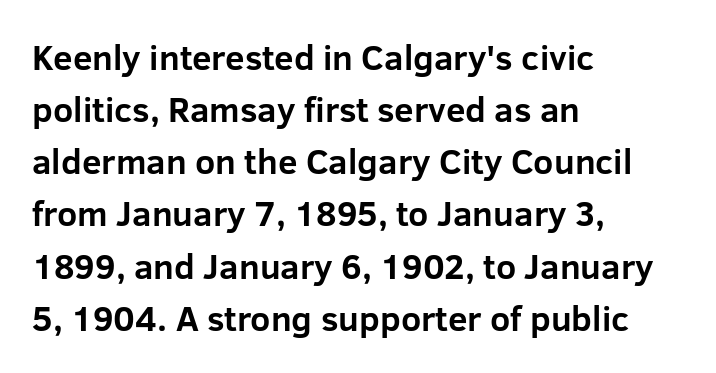
The image shows 35 px bold sans-serif type, upright; set left-aligned, normal line spacing (1.49x), normal letter spacing, not underlined; low stroke contrast and a medium x-height.
